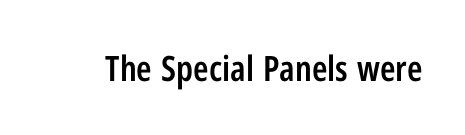
The image shows 35 px semibold, condensed sans-serif type, upright; set normal letter spacing, not underlined; low stroke contrast and a medium x-height.
